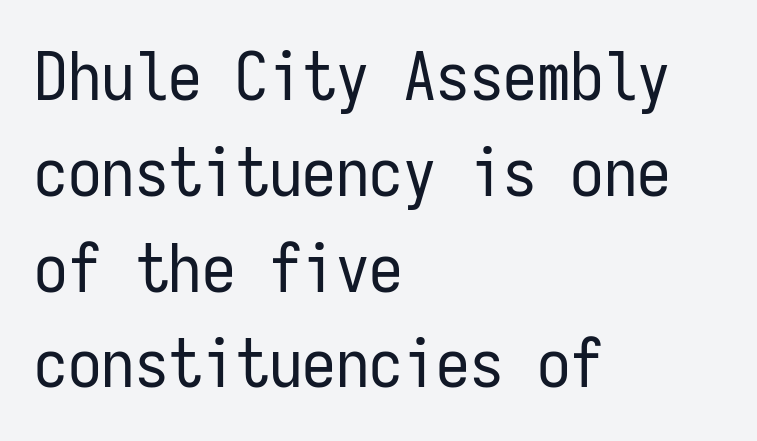
The image shows 67 px regular-weight, condensed sans-serif type, upright, monospaced; set left-aligned, normal line spacing (1.43x), normal letter spacing, not underlined; low stroke contrast and a medium x-height.
